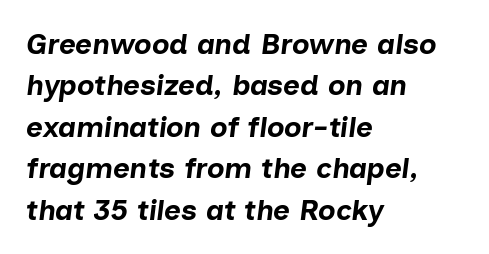
{"italic": "yes", "lean": "right", "slant_degrees": 7, "bold": "yes", "weight": "bold", "width": "normal", "stroke_contrast": "low", "x_height": "medium", "monospaced": "no", "underline": "no", "align": "left", "line_spacing": "normal", "line_spacing_ratio": 1.43, "letter_spacing": "normal", "letter_spacing_em": 0.0, "glyph_px": 29}
